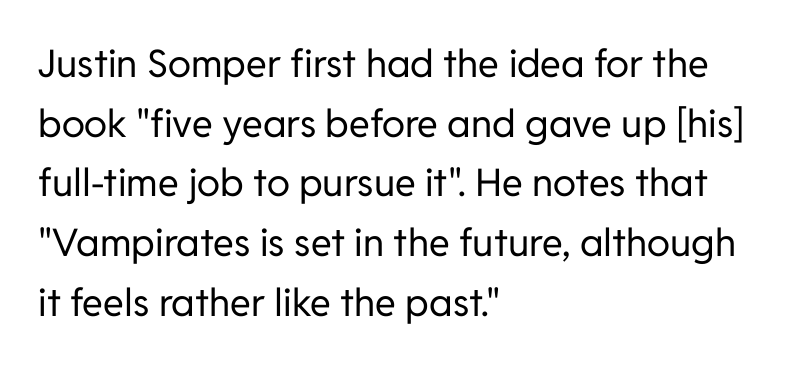
{"serif": "no", "italic": "no", "bold": "no", "weight": "regular", "width": "normal", "stroke_contrast": "low", "x_height": "medium", "monospaced": "no", "underline": "no", "align": "left", "line_spacing": "normal", "line_spacing_ratio": 1.57, "letter_spacing": "normal", "letter_spacing_em": 0.0, "glyph_px": 38}
